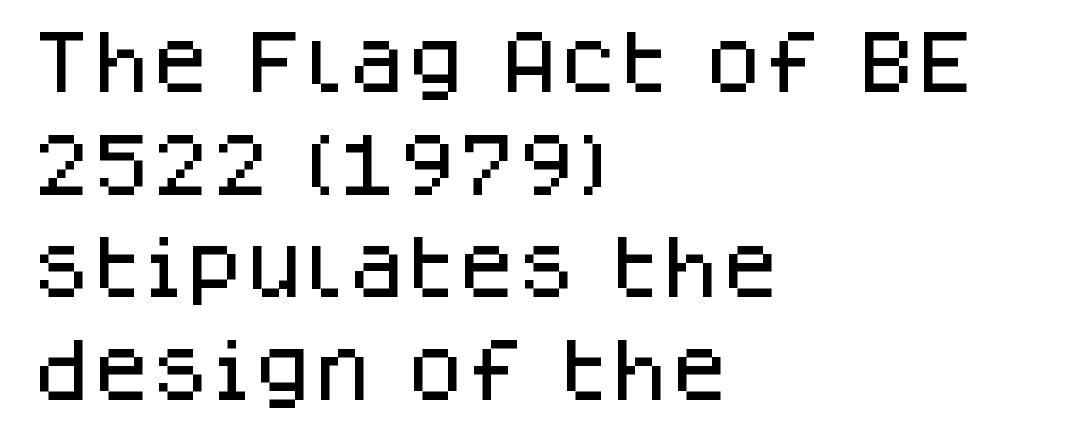
{"serif": "no", "italic": "no", "width": "normal", "stroke_contrast": "low", "x_height": "large", "monospaced": "no", "underline": "no", "align": "left", "line_spacing": "normal", "line_spacing_ratio": 1.51, "letter_spacing": "normal", "letter_spacing_em": 0.0, "glyph_px": 68}
